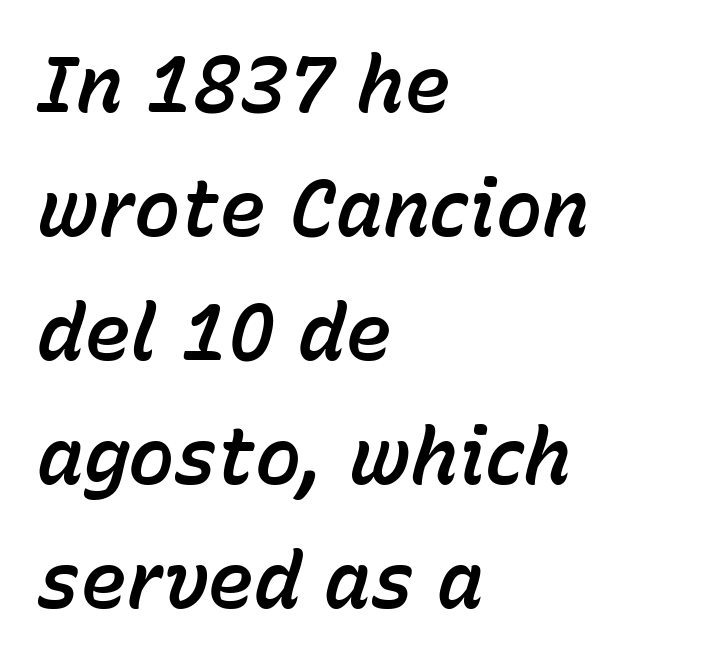
{"italic": "yes", "lean": "right", "slant_degrees": 15, "width": "normal", "stroke_contrast": "low", "x_height": "medium", "monospaced": "no", "underline": "no", "align": "left", "line_spacing": "normal", "line_spacing_ratio": 1.59, "letter_spacing": "normal", "letter_spacing_em": 0.0, "glyph_px": 78}
